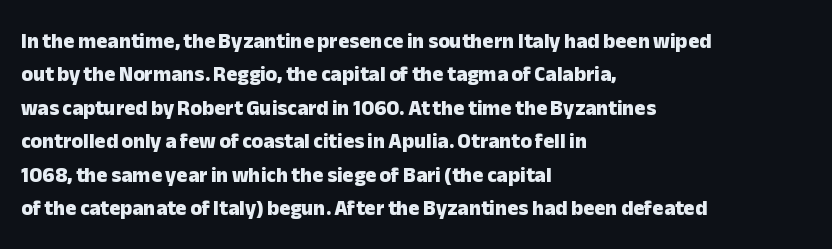
{"italic": "no", "bold": "yes", "underline": "no", "align": "left", "line_spacing": "normal", "line_spacing_ratio": 1.59, "letter_spacing": "normal", "letter_spacing_em": 0.0, "glyph_px": 21}
